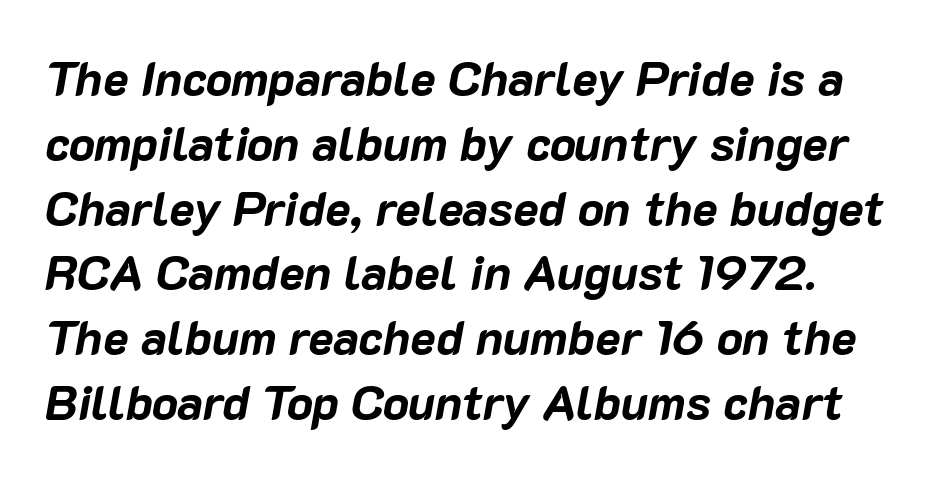
{"italic": "yes", "lean": "right", "slant_degrees": 10, "bold": "yes", "weight": "bold", "width": "normal", "stroke_contrast": "low", "x_height": "medium", "monospaced": "no", "underline": "no", "line_spacing": "normal", "line_spacing_ratio": 1.35, "letter_spacing": "normal", "letter_spacing_em": 0.0, "glyph_px": 48}
